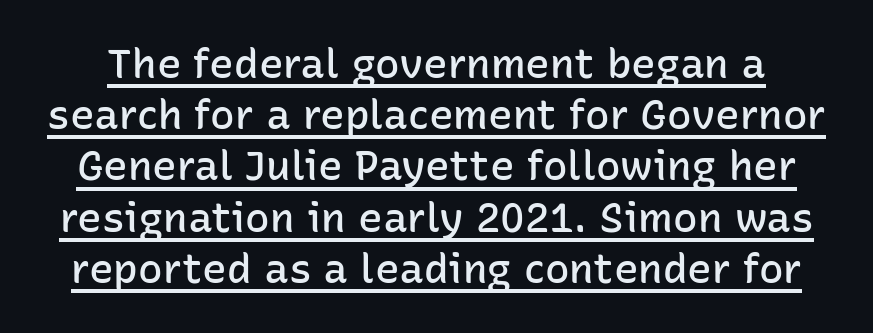
Q: Is the text bold? A: Semi-bold.
Q: Is the text italic (slanted)? A: No, it is upright.
Q: Is the typeface a serif or a sans-serif typeface? A: Sans-serif.
Q: Is the text underlined? A: Yes.
Q: Is the spacing between letters normal or unusually wide? A: Normal.
Q: Is the spacing between lines tight, normal or loose? A: Normal.
Q: Width (condensed, normal, or wide)? A: Normal.
Q: Stroke contrast? A: Low.
Q: x-height? A: Medium.
Q: Monospaced? A: No.
